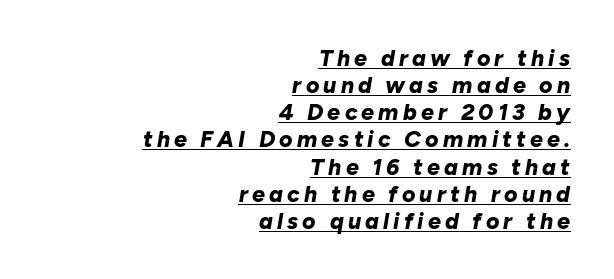
The image shows 23 px bold type, italic (leaning right); set right-aligned, line spacing 1.18x, underlined.
